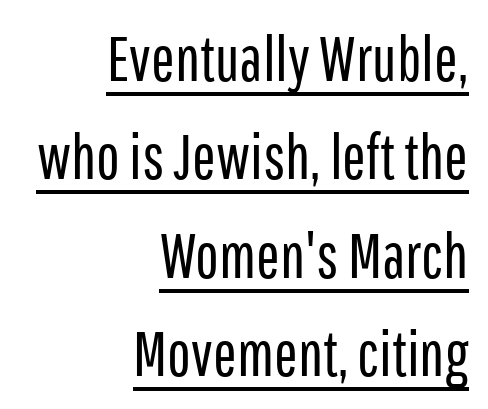
Notice how a bar underscores the lettering throughout. Looks like regular typesetting: each glyph gets only the width it needs. The tracking reads as untouched default to a designer's eye. The face looks like a standard text weight, possibly lighter. The typesetter chose a ragged-left arrangement here.
